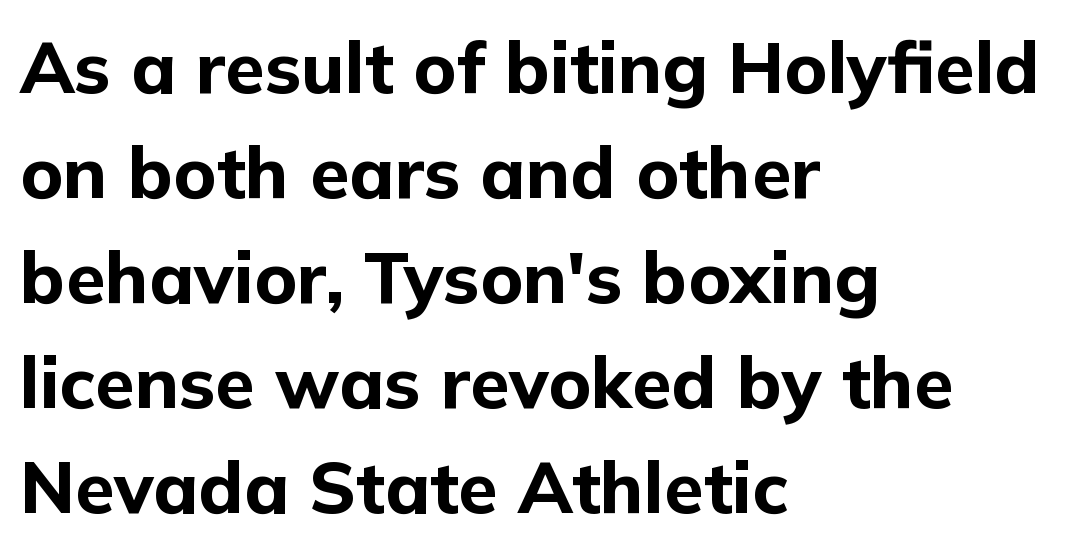
The line texture is even and compact thanks to regular tracking. Posture: upright roman. The passage shown is not underscored anywhere. The typesetter chose a ragged-right arrangement here. One glance says typical: line gaps are just what's usual.
